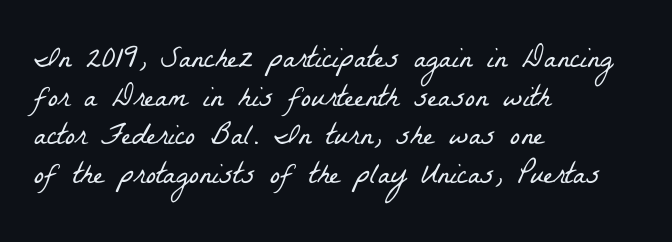
The image shows 30 px light, condensed serif type; set left-aligned, normal line spacing (1.29x), normal letter spacing, not underlined; low stroke contrast and a medium x-height.
